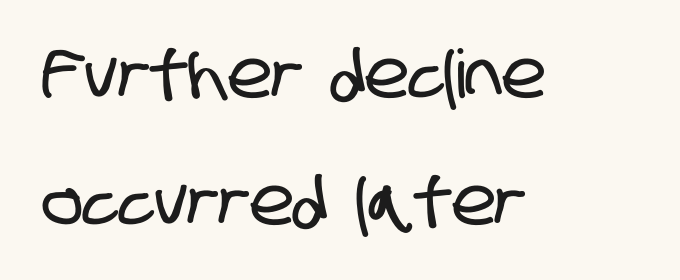
Q: Is the typeface a serif or a sans-serif typeface? A: Sans-serif.
Q: Is the text underlined? A: No.
Q: How is the paragraph aligned? A: Left-aligned.
Q: Is the spacing between letters normal or unusually wide? A: Normal.
Q: Is the spacing between lines tight, normal or loose? A: Loose.
Q: Width (condensed, normal, or wide)? A: Condensed.
Q: Stroke contrast? A: Low.
Q: x-height? A: Large.
Q: Monospaced? A: No.
